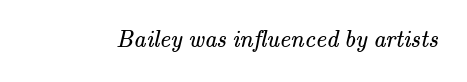
Rule under the text: the space is simply empty. What stands out about the letter spacing? Nothing — it is the standard amount. Think standard paragraph weight, or any step lighter than that.
